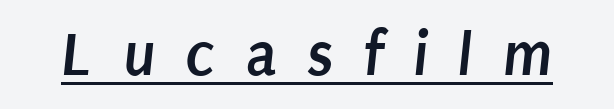
Q: Is the text bold? A: Yes.
Q: Is the typeface a serif or a sans-serif typeface? A: Sans-serif.
Q: Is the text underlined? A: Yes.
Q: Is the spacing between letters normal or unusually wide? A: Unusually wide.
Q: Width (condensed, normal, or wide)? A: Condensed.
Q: Stroke contrast? A: Low.
Q: x-height? A: Large.
Q: Monospaced? A: No.
